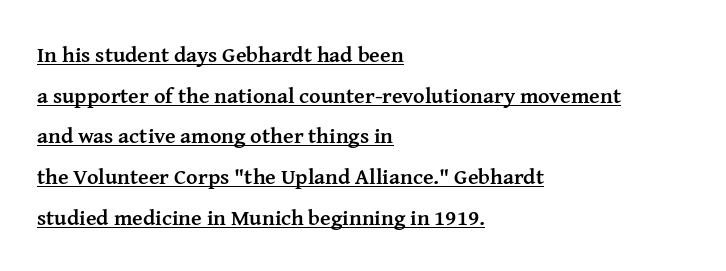
{"italic": "no", "bold": "yes", "underline": "yes", "align": "left", "line_spacing_ratio": 1.85, "letter_spacing": "normal", "letter_spacing_em": 0.0, "glyph_px": 22}
